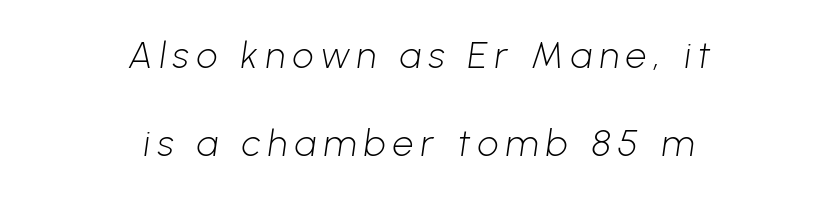
The image shows 37 px light sans-serif type; set centered, loose line spacing (2.39x), unusually wide letter spacing (+0.2 em), not underlined; low stroke contrast and a medium x-height.
